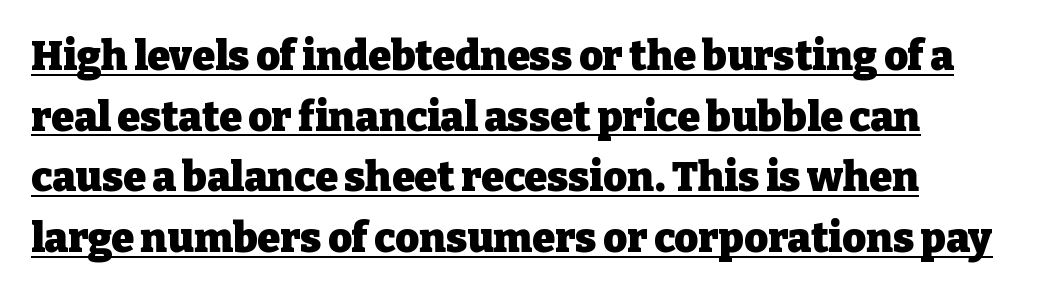
Q: Is the text bold? A: Yes.
Q: Is the text italic (slanted)? A: No, it is upright.
Q: Is the typeface a serif or a sans-serif typeface? A: Serif.
Q: Is the text underlined? A: Yes.
Q: How is the paragraph aligned? A: Left-aligned.
Q: Is the spacing between letters normal or unusually wide? A: Normal.
Q: Is the spacing between lines tight, normal or loose? A: Normal.
Q: Width (condensed, normal, or wide)? A: Normal.
Q: Stroke contrast? A: Low.
Q: x-height? A: Medium.
Q: Monospaced? A: No.
